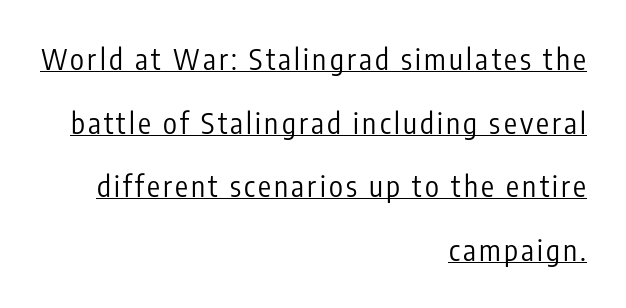
Q: Is the text bold? A: No.
Q: Is the text italic (slanted)? A: No, it is upright.
Q: Is the typeface a serif or a sans-serif typeface? A: Sans-serif.
Q: Is the text underlined? A: Yes.
Q: How is the paragraph aligned? A: Right-aligned.
Q: Is the spacing between lines tight, normal or loose? A: Loose.
Q: Width (condensed, normal, or wide)? A: Condensed.
Q: Stroke contrast? A: Low.
Q: x-height? A: Medium.
Q: Monospaced? A: No.
